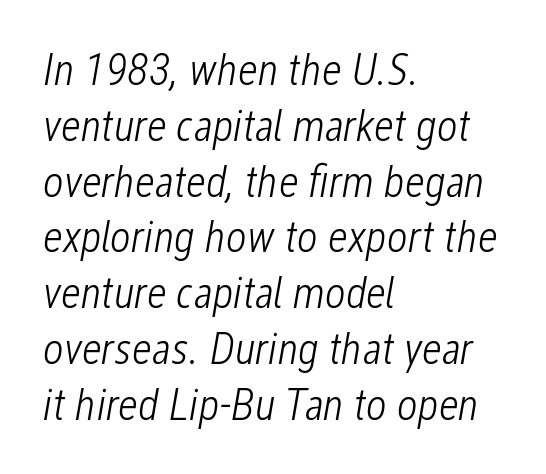
{"italic": "yes", "lean": "right", "slant_degrees": 12, "bold": "no", "weight": "light", "width": "condensed", "stroke_contrast": "low", "x_height": "medium", "monospaced": "no", "underline": "no", "align": "left", "line_spacing_ratio": 1.24, "letter_spacing": "normal", "letter_spacing_em": 0.0, "glyph_px": 45}
